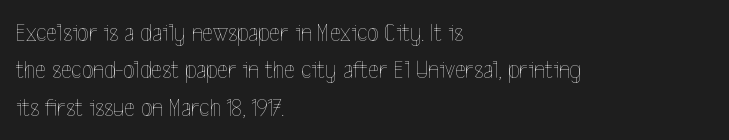
Q: Is the text bold? A: No.
Q: Is the text italic (slanted)? A: No, it is upright.
Q: Is the text underlined? A: No.
Q: How is the paragraph aligned? A: Left-aligned.
Q: Is the spacing between letters normal or unusually wide? A: Normal.
Q: Is the spacing between lines tight, normal or loose? A: Normal.
